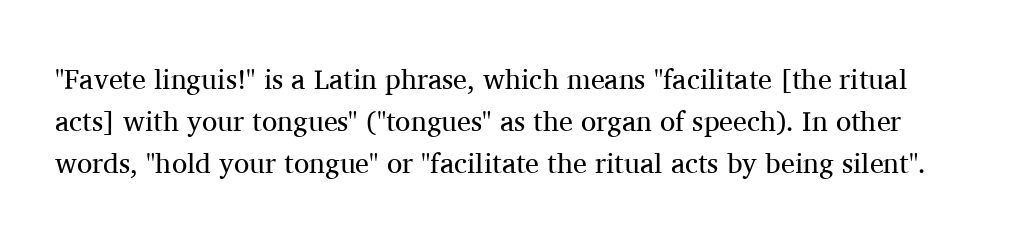
{"serif": "yes", "italic": "no", "bold": "no", "weight": "regular", "width": "normal", "stroke_contrast": "medium", "x_height": "medium", "monospaced": "no", "underline": "no", "line_spacing": "normal", "line_spacing_ratio": 1.5, "letter_spacing": "normal", "letter_spacing_em": 0.0, "glyph_px": 28}
